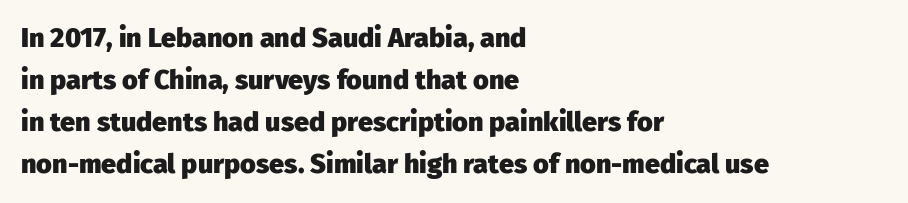
{"italic": "no", "bold": "yes", "underline": "no", "align": "left", "line_spacing": "normal", "line_spacing_ratio": 1.56, "letter_spacing": "normal", "letter_spacing_em": 0.0, "glyph_px": 27}
